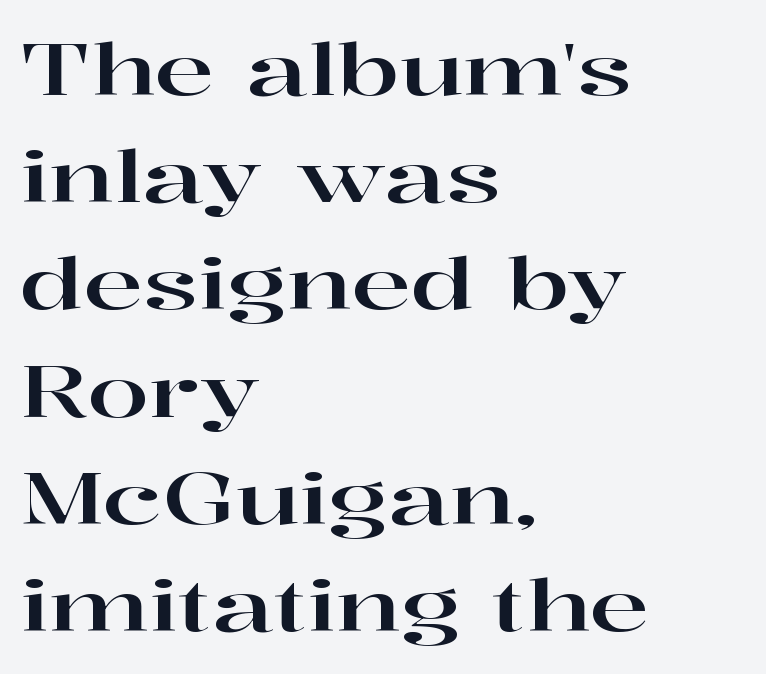
{"serif": "yes", "italic": "no", "width": "wide", "stroke_contrast": "high", "x_height": "medium", "monospaced": "no", "underline": "no", "align": "left", "line_spacing": "normal", "line_spacing_ratio": 1.51, "letter_spacing": "normal", "letter_spacing_em": 0.0, "glyph_px": 71}
